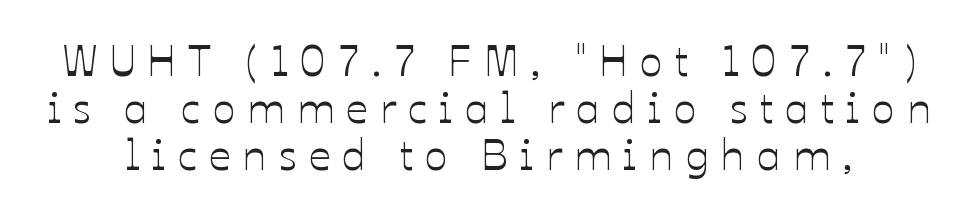
Q: Is the text italic (slanted)? A: No, it is upright.
Q: Is the text underlined? A: No.
Q: Is the spacing between letters normal or unusually wide? A: Unusually wide.
Q: Is the spacing between lines tight, normal or loose? A: Tight.
Q: Width (condensed, normal, or wide)? A: Normal.
Q: Stroke contrast? A: Low.
Q: x-height? A: Medium.
Q: Monospaced? A: No.
